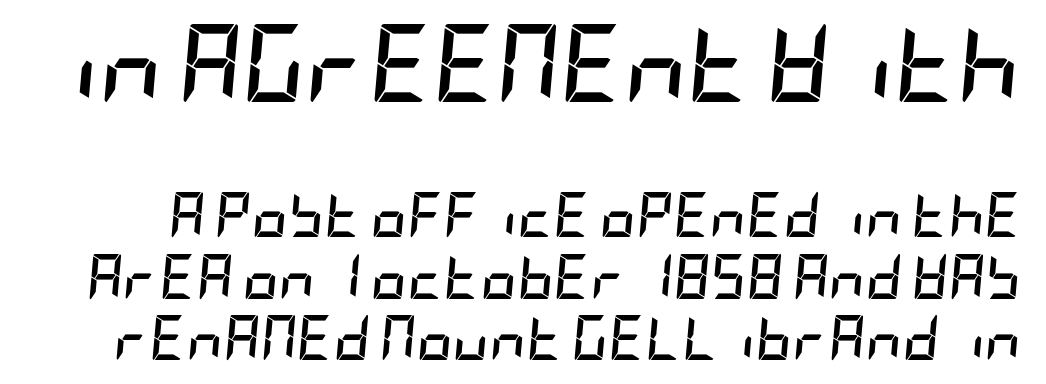
The image shows 78 px semibold, condensed type, italic (leaning right); set normal line spacing (1.36x), normal letter spacing, not underlined; the first (top) block is 1.73x larger; low stroke contrast and a large x-height.
